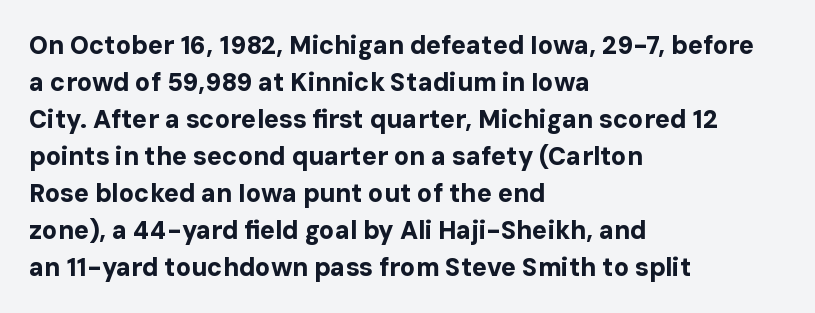
Q: Is the text bold? A: Yes.
Q: Is the text italic (slanted)? A: No, it is upright.
Q: Is the text underlined? A: No.
Q: How is the paragraph aligned? A: Left-aligned.
Q: Is the spacing between letters normal or unusually wide? A: Normal.
Q: Is the spacing between lines tight, normal or loose? A: Normal.
